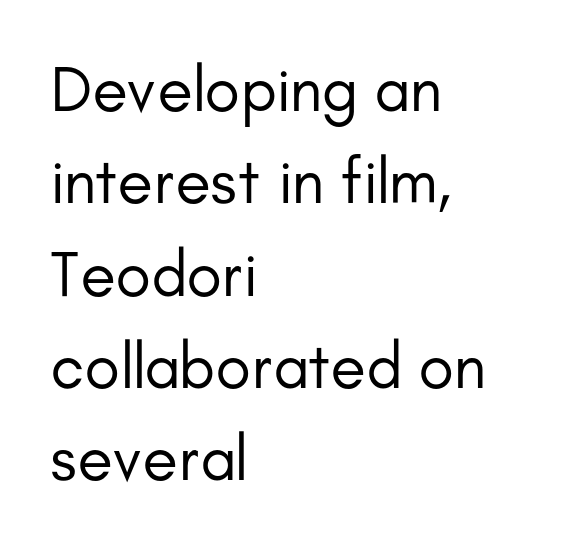
{"serif": "no", "italic": "no", "bold": "no", "weight": "regular", "width": "normal", "stroke_contrast": "low", "x_height": "small", "monospaced": "no", "underline": "no", "align": "left", "line_spacing": "normal", "line_spacing_ratio": 1.42, "letter_spacing": "normal", "letter_spacing_em": 0.0, "glyph_px": 65}
